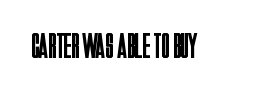
Standard letterfit; no display-style spreading of the glyphs. Is the stroke heavy? The answer is a plain regular-or-lighter. A bare baseline throughout the passage. The text was rendered using a sans face with plain stroke endings. Nope, not italic — everything's standing straight. Note the varied advance widths — an 'i' is clearly narrower than an 'm'.
